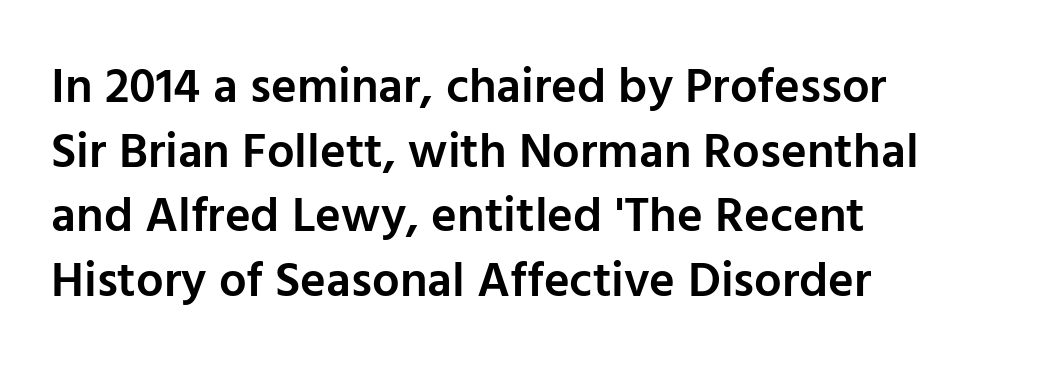
Q: Is the text bold? A: Semi-bold.
Q: Is the text italic (slanted)? A: No, it is upright.
Q: Is the typeface a serif or a sans-serif typeface? A: Sans-serif.
Q: Is the text underlined? A: No.
Q: How is the paragraph aligned? A: Left-aligned.
Q: Is the spacing between letters normal or unusually wide? A: Normal.
Q: Is the spacing between lines tight, normal or loose? A: Normal.
Q: Width (condensed, normal, or wide)? A: Normal.
Q: Stroke contrast? A: Low.
Q: x-height? A: Medium.
Q: Monospaced? A: No.
